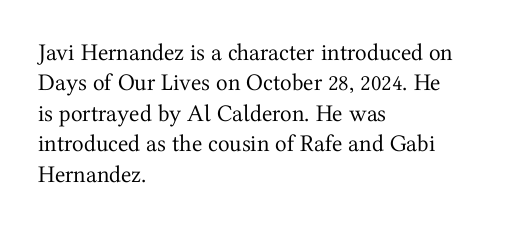
The type sits square on the baseline with zero lean. Only glyphs here, with clear space below each row. This sample is left-justified, so line endings fall wherever the words run out. Nothing unusual about the tracking: characters are spaced as the font intends. No extra ink here — the face is not bold.
